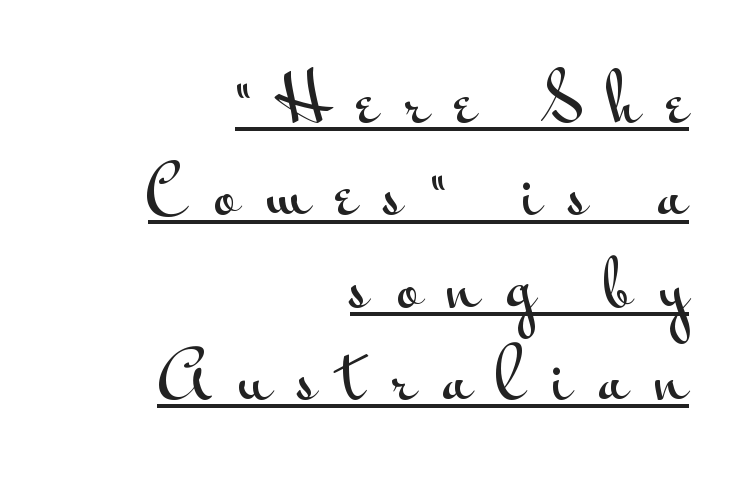
Observe the wide spacing: letters keep a clear distance from each other. The glyphs in this specimen are sans serif. Character widths vary here, with narrow letters taking less room than wide ones. The compositor pushed each line to the right boundary. Line spacing here is normal.
